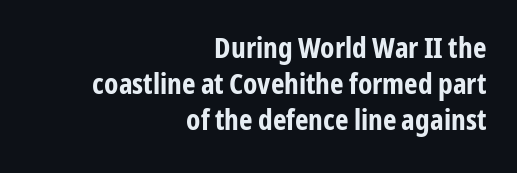
What weight is shown? A full bold with thick strokes. Decoration check: the copy has no underline. This sample has the flowing, uneven cadence of proportional lettering. How are the letters spaced? Ordinarily, with no added tracking. Stroke terminals: plain, sans-serif.
